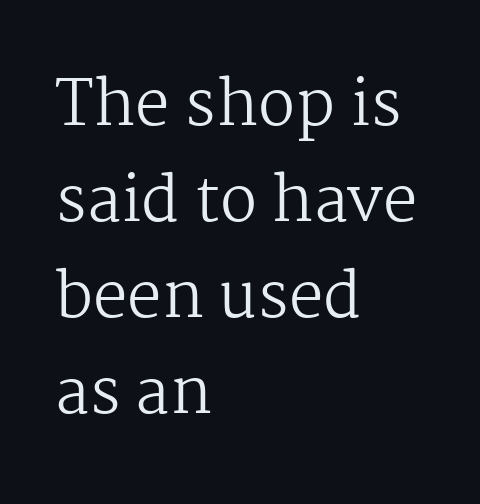
Style check: upright. A serif font was chosen for this passage. Vertical stems look standard width or narrower in stroke. Letter spacing: default. The text block is weighted toward the left margin, trailing off unevenly rightward. Regular leading.
